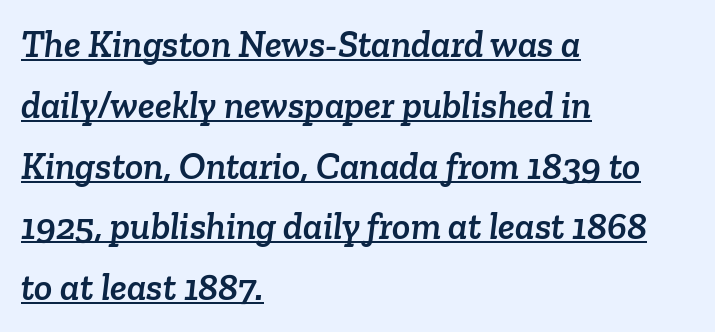
Font category for this specimen: serif. Spacing verdict: proportional, widths tailored to each character. A typesetter would call this leading conventional body-copy spacing. A typographer would call this underscored text.
